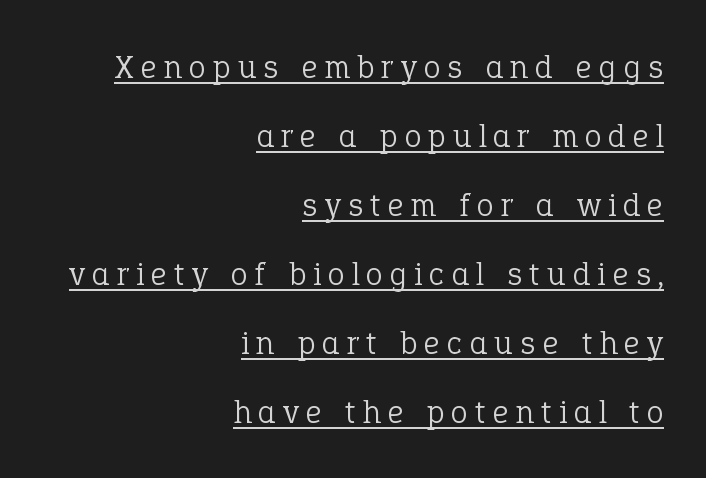
The image shows 34 px light serif type, upright; set right-aligned, loose line spacing (2.03x), unusually wide letter spacing (+0.22 em), underlined; low stroke contrast and a medium x-height.
